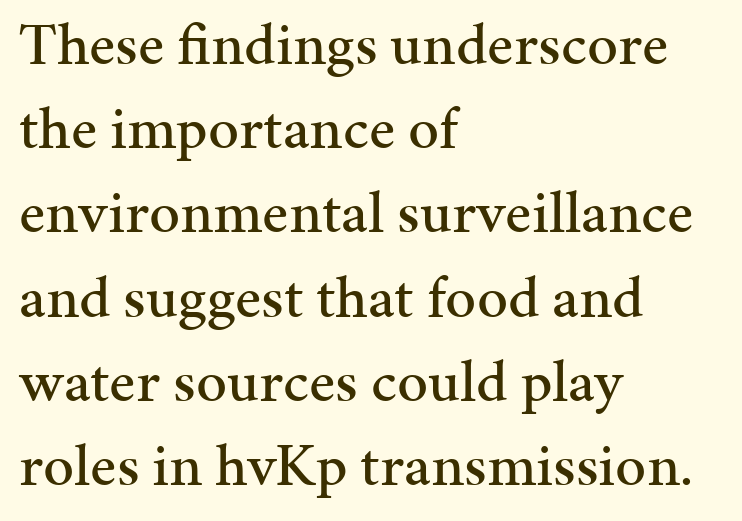
{"serif": "yes", "italic": "no", "width": "normal", "stroke_contrast": "medium", "x_height": "medium", "monospaced": "no", "underline": "no", "align": "left", "line_spacing": "normal", "line_spacing_ratio": 1.38, "letter_spacing": "normal", "letter_spacing_em": 0.0, "glyph_px": 61}
